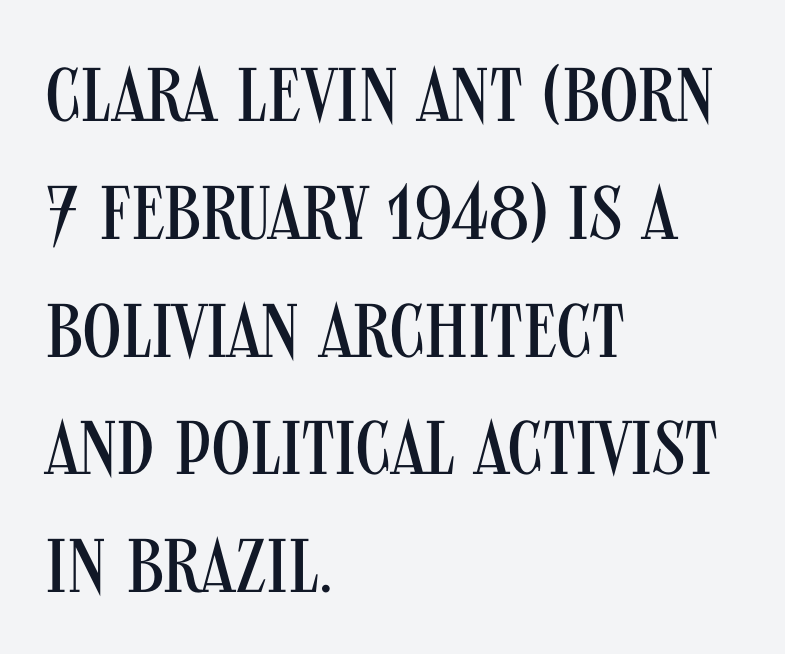
The image shows 76 px regular-weight, condensed sans-serif type, upright; set left-aligned, normal line spacing (1.55x), normal letter spacing, not underlined; medium stroke contrast and a large x-height.
